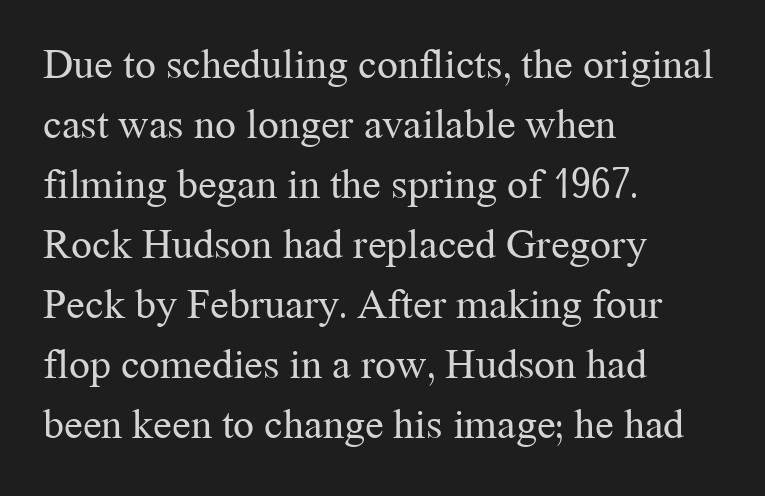
The image shows 42 px regular-weight serif type, upright; set left-aligned, normal line spacing (1.43x), normal letter spacing, not underlined; medium stroke contrast and a medium x-height.
